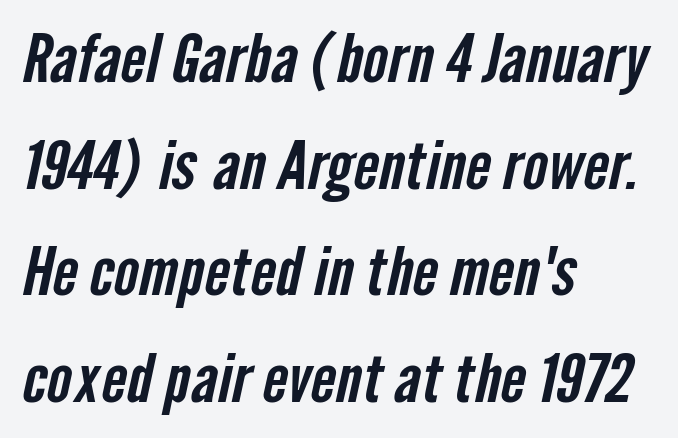
{"serif": "no", "width": "condensed", "stroke_contrast": "low", "x_height": "medium", "monospaced": "no", "underline": "no", "align": "left", "line_spacing": "normal", "line_spacing_ratio": 1.59, "letter_spacing": "normal", "letter_spacing_em": 0.0, "glyph_px": 67}
